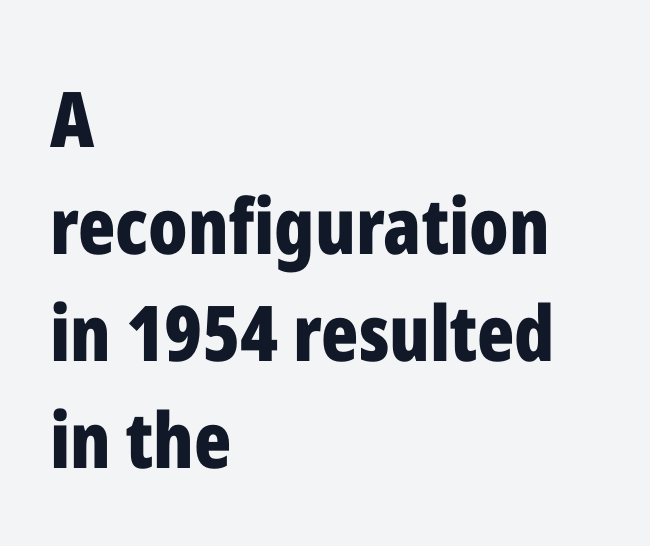
The image shows 77 px bold, condensed sans-serif type, upright; set left-aligned, normal line spacing (1.39x), normal letter spacing, not underlined; low stroke contrast and a medium x-height.
